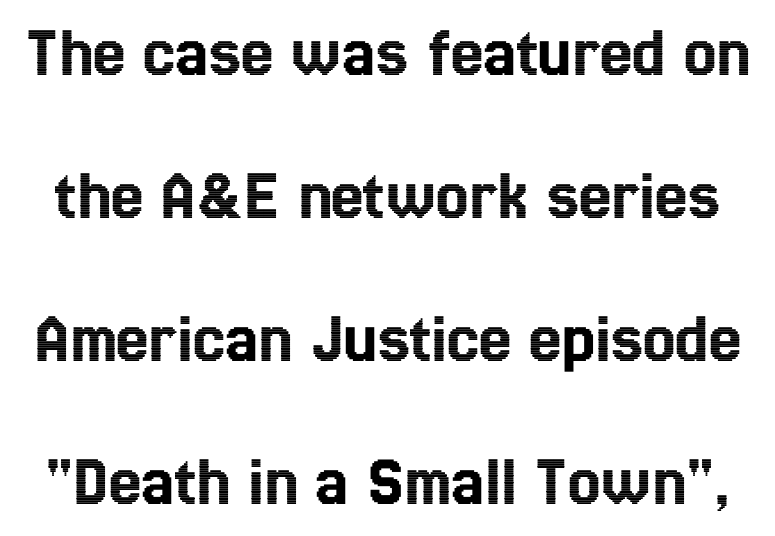
Q: Is the text italic (slanted)? A: No, it is upright.
Q: Is the text underlined? A: No.
Q: Is the spacing between letters normal or unusually wide? A: Normal.
Q: Is the spacing between lines tight, normal or loose? A: Loose.
Q: Width (condensed, normal, or wide)? A: Condensed.
Q: x-height? A: Medium.
Q: Monospaced? A: No.
